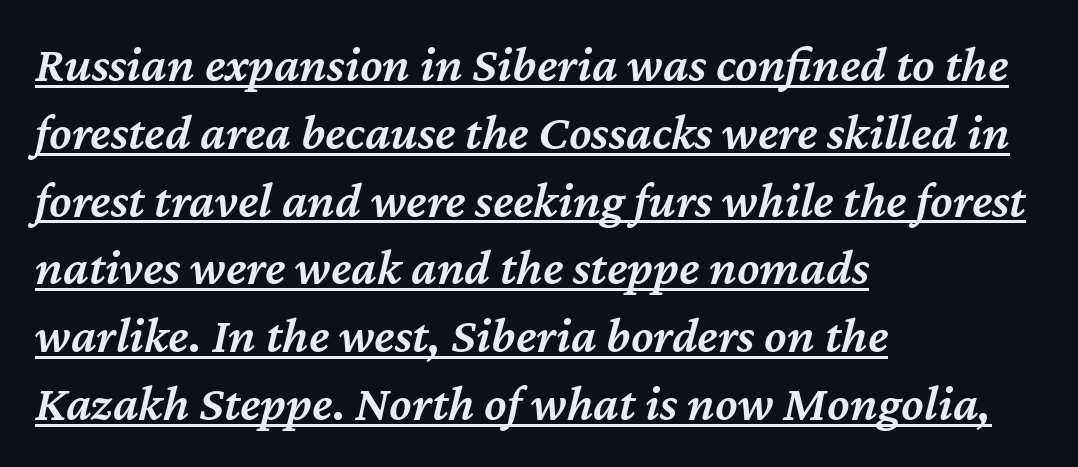
The passage shown is typed in a proportional face where columns would drift. Tall strokes in this sample are angled rather than plumb. The vertical gap from one line to the next is medium. Is the type bold? Partly — it's a semibold, heavier than regular but not fully bold.
